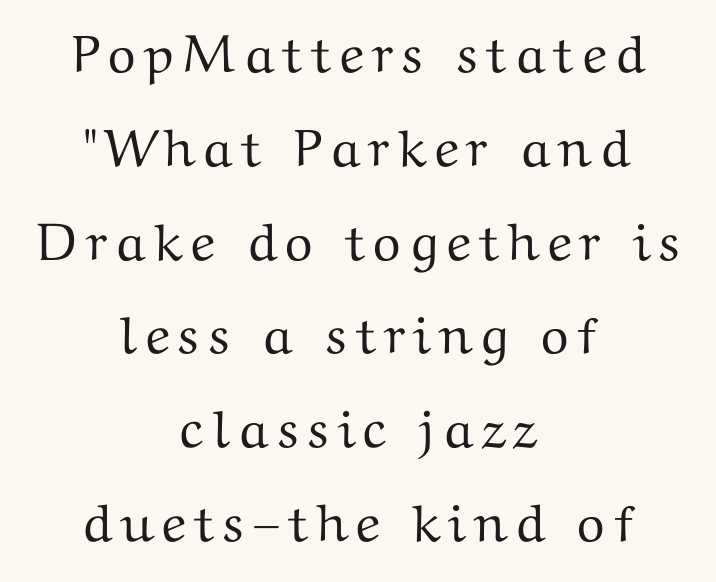
Q: Is the text italic (slanted)? A: No, it is upright.
Q: Is the typeface a serif or a sans-serif typeface? A: Serif.
Q: Is the text underlined? A: No.
Q: How is the paragraph aligned? A: Centered.
Q: Width (condensed, normal, or wide)? A: Wide.
Q: Stroke contrast? A: Medium.
Q: x-height? A: Medium.
Q: Monospaced? A: No.
